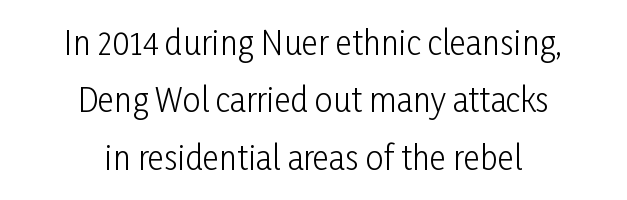
Characters remain perfectly vertical along every line. There is no visible air inserted between adjacent glyphs. A bare baseline throughout the passage. Alignment: centered. Letterform terminals end flat and unadorned throughout the passage.
